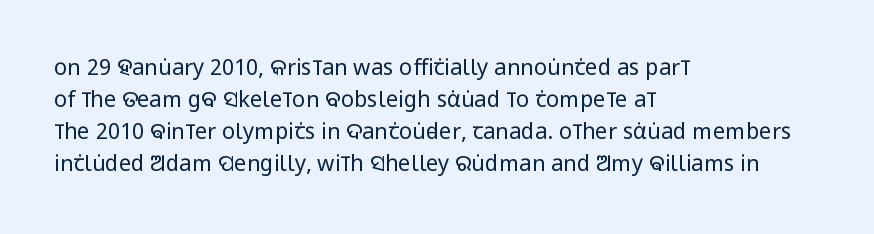
This sample uses an upright cut, with every glyph sitting square on the baseline. Check the space under the baseline: it is left empty. These lines are set flush left with a ragged right edge. Weight: not bold — regular or lighter.
